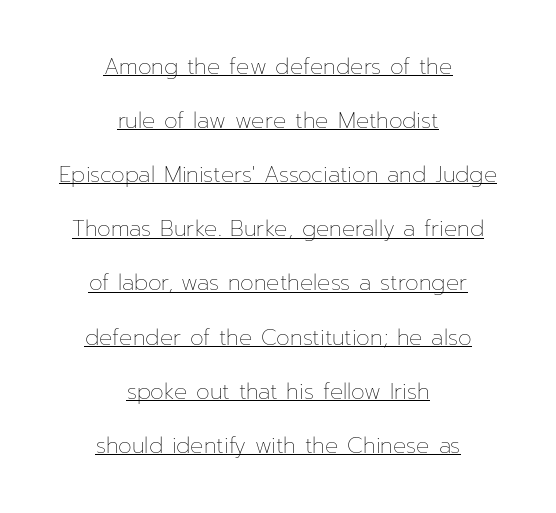
{"italic": "no", "bold": "no", "underline": "yes", "align": "center", "line_spacing": "loose", "line_spacing_ratio": 2.46, "letter_spacing": "normal", "letter_spacing_em": 0.0, "glyph_px": 22}
